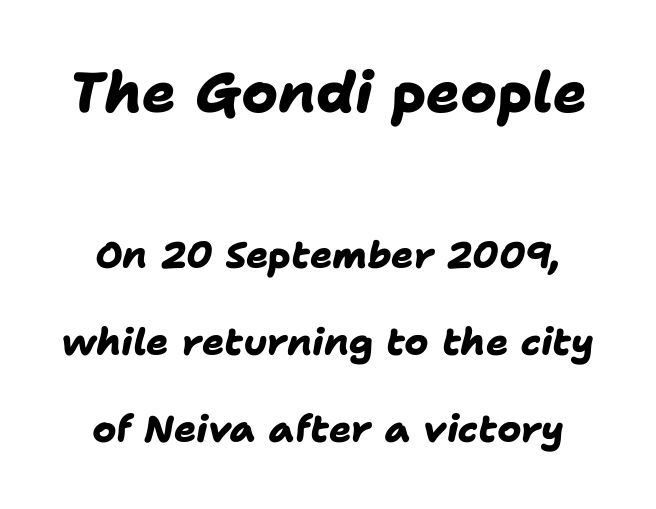
The image shows 56 px heavy sans-serif type; set loose line spacing (2.35x), normal letter spacing, not underlined; the first (top) block is 1.51x larger; low stroke contrast and a medium x-height.
